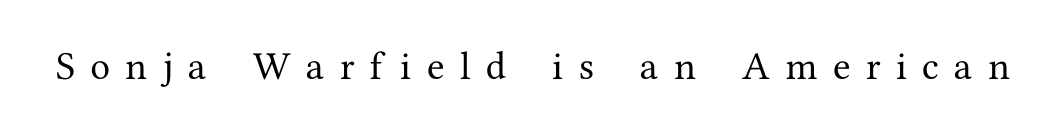
Q: Is the text italic (slanted)? A: No, it is upright.
Q: Is the typeface a serif or a sans-serif typeface? A: Serif.
Q: Is the text underlined? A: No.
Q: Is the spacing between letters normal or unusually wide? A: Unusually wide.
Q: Width (condensed, normal, or wide)? A: Normal.
Q: Stroke contrast? A: Medium.
Q: x-height? A: Medium.
Q: Monospaced? A: No.
